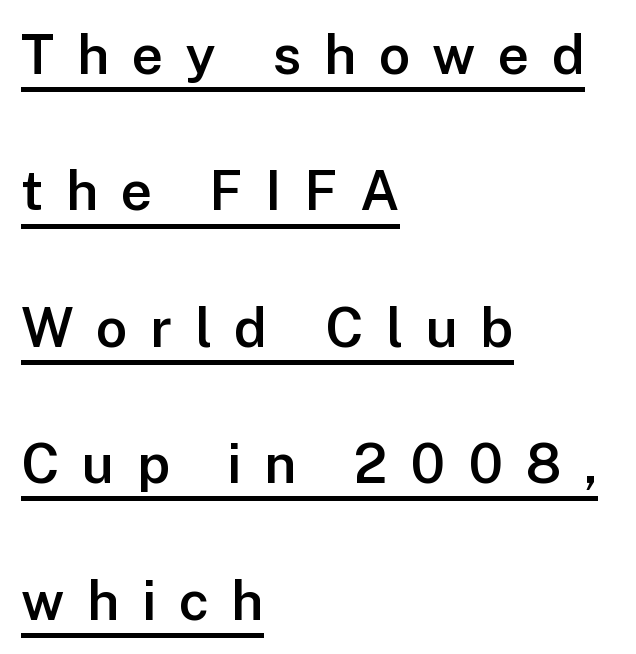
The image shows 55 px semibold sans-serif type, upright; set left-aligned, loose line spacing (2.48x), unusually wide letter spacing (+0.41 em), underlined; low stroke contrast and a medium x-height.
